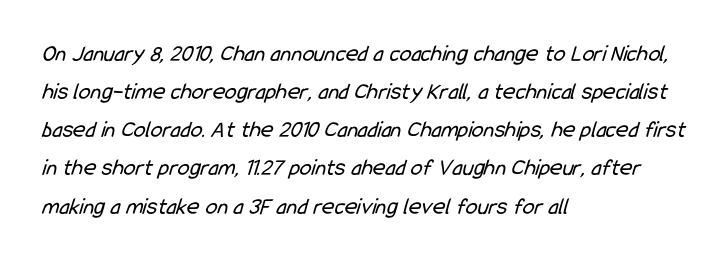
The space beneath each line is pristine and unruled. A normal amount of white space separates one row of letters from the next. Stem width sits at or under what a default text font uses. Alignment: flush left. Tracking here is standard; glyphs follow each other at the usual distance.
